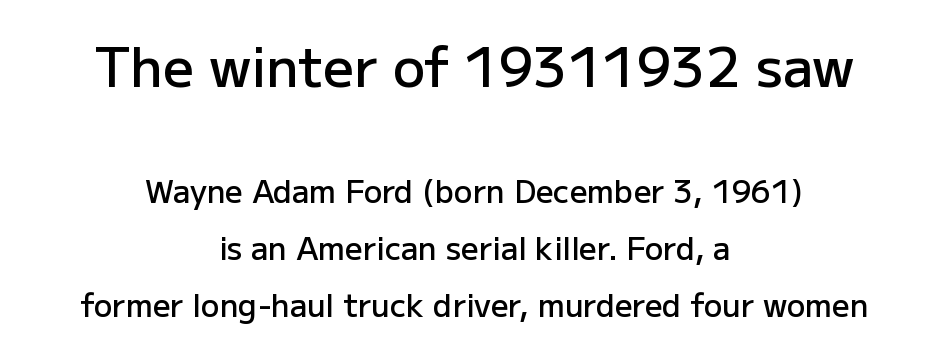
Q: Is the text bold? A: Semi-bold.
Q: Is the text italic (slanted)? A: No, it is upright.
Q: Is the typeface a serif or a sans-serif typeface? A: Sans-serif.
Q: Is the text underlined? A: No.
Q: How is the paragraph aligned? A: Centered.
Q: Is the spacing between letters normal or unusually wide? A: Normal.
Q: Which block of text is set in a larger size, the first (top) or the second (bottom)? A: The first (top) one.
Q: Width (condensed, normal, or wide)? A: Normal.
Q: Stroke contrast? A: Low.
Q: x-height? A: Medium.
Q: Monospaced? A: No.
